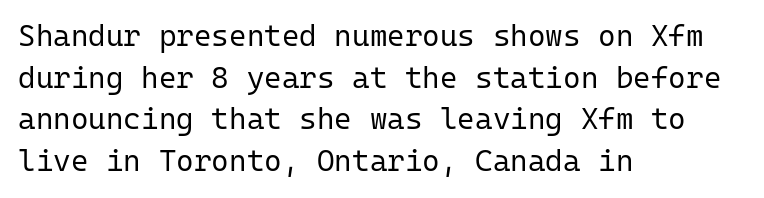
These lines are rendered in a fixed-pitch font. Stroke thickness stays within the range of a standard reading face or lighter. The foot of each line stays bare and open. This rendering employs a face without finishing strokes, i.e., a sans-serif. Does the copy run flush right? No — it runs flush left. The font's upright variant was chosen for this text.
